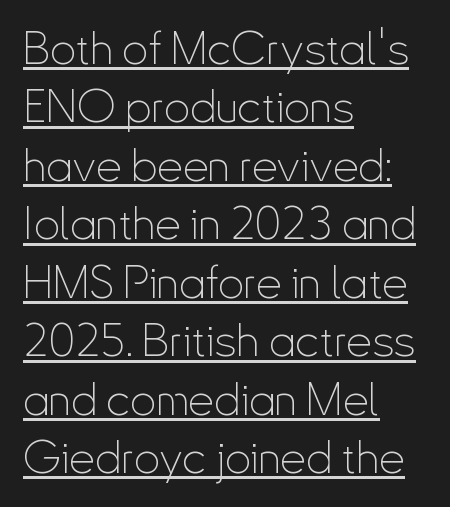
Q: Is the text bold? A: No.
Q: Is the text italic (slanted)? A: No, it is upright.
Q: Is the typeface a serif or a sans-serif typeface? A: Sans-serif.
Q: Is the text underlined? A: Yes.
Q: How is the paragraph aligned? A: Left-aligned.
Q: Is the spacing between letters normal or unusually wide? A: Normal.
Q: Is the spacing between lines tight, normal or loose? A: Normal.
Q: Width (condensed, normal, or wide)? A: Condensed.
Q: Stroke contrast? A: Low.
Q: x-height? A: Small.
Q: Monospaced? A: No.
